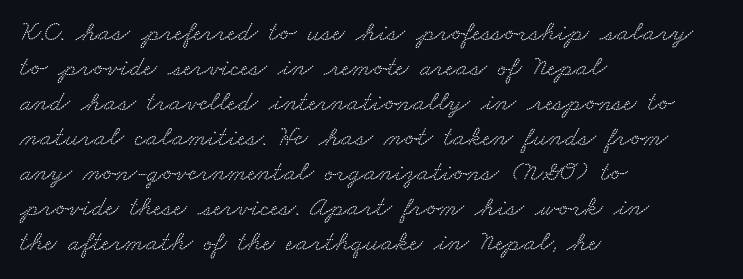
The image shows 28 px wide serif type; set left-aligned, normal line spacing (1.25x), normal letter spacing, not underlined; medium stroke contrast and a small x-height.
